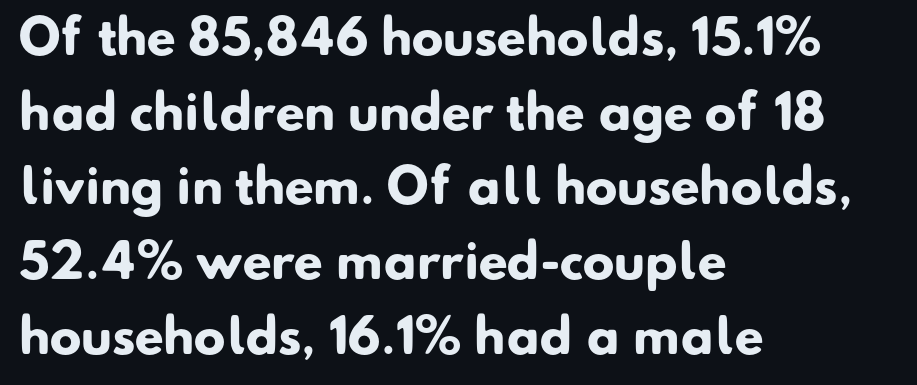
Q: Is the text bold? A: Yes.
Q: Is the typeface a serif or a sans-serif typeface? A: Sans-serif.
Q: Is the text underlined? A: No.
Q: How is the paragraph aligned? A: Left-aligned.
Q: Is the spacing between letters normal or unusually wide? A: Normal.
Q: Is the spacing between lines tight, normal or loose? A: Normal.
Q: Width (condensed, normal, or wide)? A: Normal.
Q: Stroke contrast? A: Low.
Q: x-height? A: Small.
Q: Monospaced? A: No.
